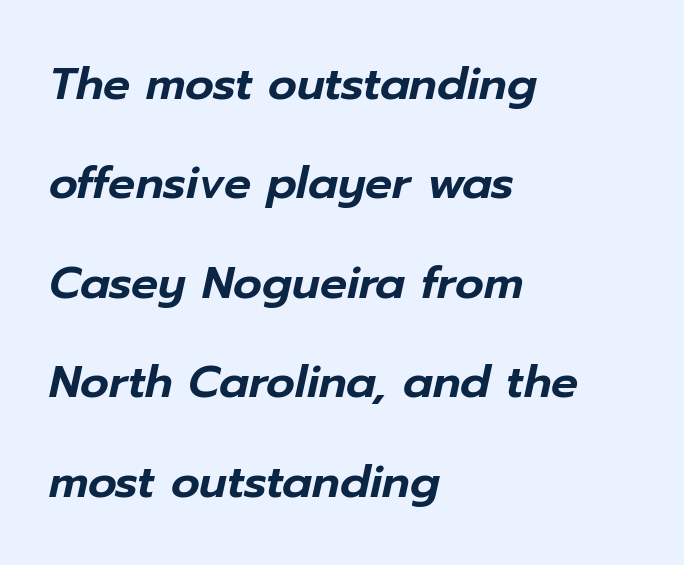
Casual observation: everything's shoved over to the left. Reading down the column, the eye jumps a long way to each next line. Notice how the stems are inclined rather than vertical — that's the hallmark of italics. A bare baseline throughout the passage. Looks like regular typesetting: each glyph gets only the width it needs. Here the glyphs are tracked normally, forming tight word shapes.
